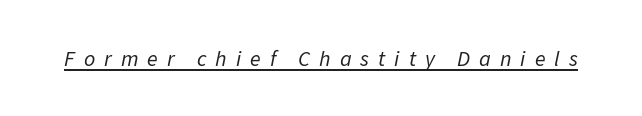
{"italic": "yes", "lean": "right", "slant_degrees": 11, "bold": "no", "underline": "yes", "letter_spacing": "wide", "letter_spacing_em": 0.41, "glyph_px": 22}
